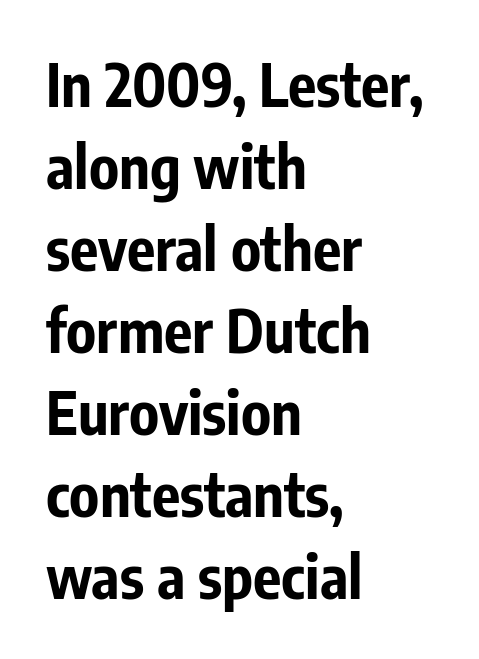
The image shows 59 px bold, condensed sans-serif type, upright; set left-aligned, normal line spacing (1.39x), normal letter spacing, not underlined; low stroke contrast and a medium x-height.
